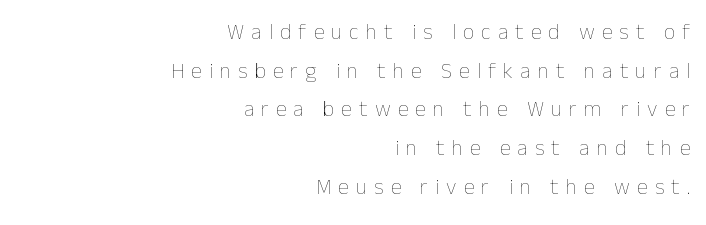
The image shows 22 px text type, upright; set right-aligned, line spacing 1.76x, unusually wide letter spacing (+0.32 em), not underlined.
